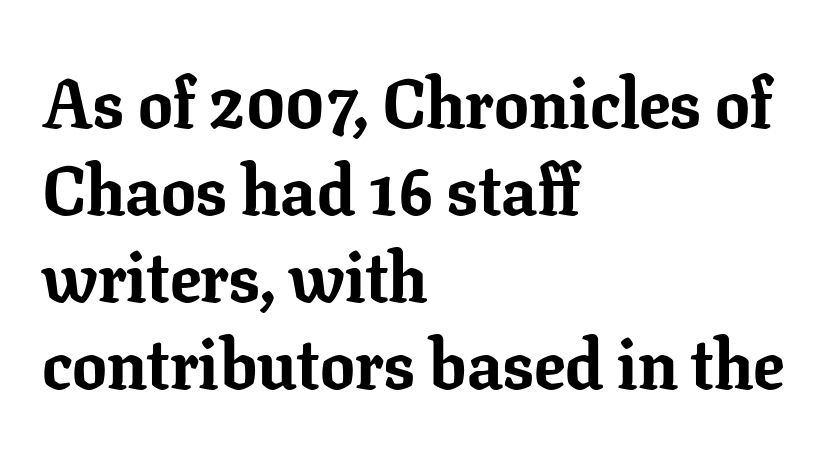
{"serif": "yes", "italic": "no", "bold": "yes", "weight": "bold", "width": "normal", "stroke_contrast": "low", "x_height": "medium", "monospaced": "no", "underline": "no", "align": "left", "line_spacing": "normal", "line_spacing_ratio": 1.26, "letter_spacing": "normal", "letter_spacing_em": 0.0, "glyph_px": 69}
